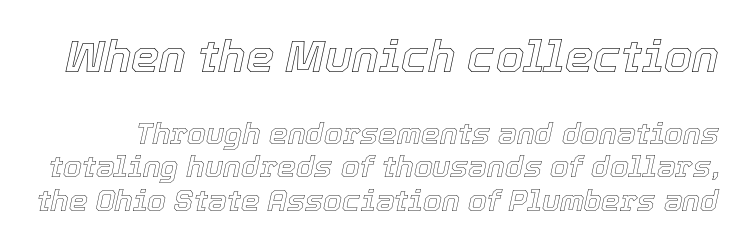
Leading: reduced. Glyph-to-glyph distance matches everyday printed text. Does the bottom block carry the larger type? No, the top block does. A typesetter would mark this as italic. The passage shown is typed in a proportional face where columns would drift. Type without underlining.
